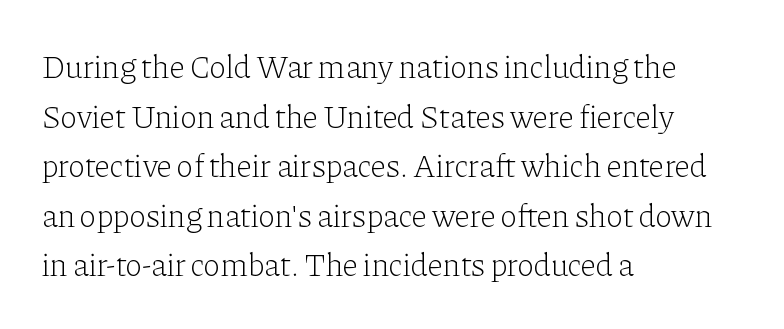
No extra tracking has been applied to these lines. The type sits square on the baseline with zero lean. Leading matches the norm, producing a regular column. Any mark beneath the type? The region is blank.
